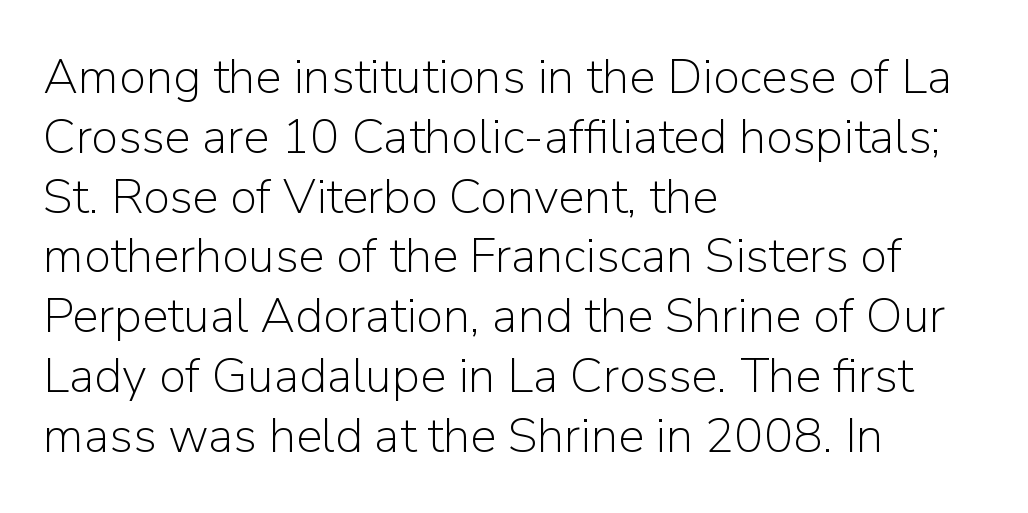
This sample is left-justified, so line endings fall wherever the words run out. Unlike italic type, these characters show no tilt at all. Here the glyphs are tracked normally, forming tight word shapes. A typesetter would call this proportional, since set widths differ per character. You can tell from the bare stems that sans-serif type was used. Just letters on the line, the space beneath them empty.
